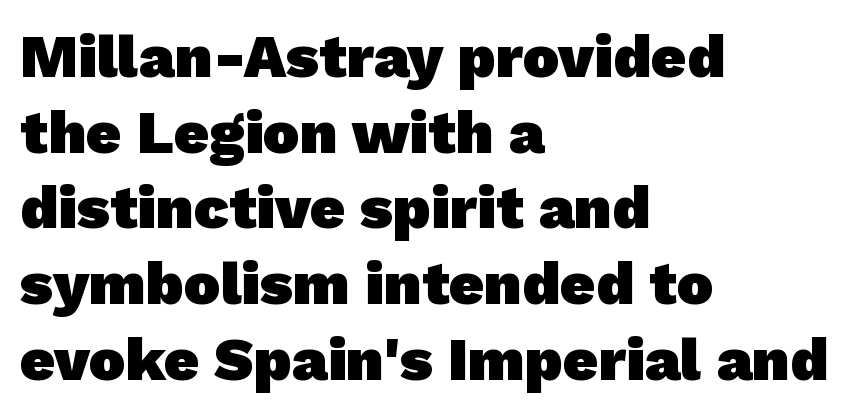
Q: Is the text bold? A: Yes.
Q: Is the typeface a serif or a sans-serif typeface? A: Sans-serif.
Q: Is the text underlined? A: No.
Q: How is the paragraph aligned? A: Left-aligned.
Q: Is the spacing between letters normal or unusually wide? A: Normal.
Q: Width (condensed, normal, or wide)? A: Normal.
Q: Stroke contrast? A: Low.
Q: x-height? A: Medium.
Q: Monospaced? A: No.
